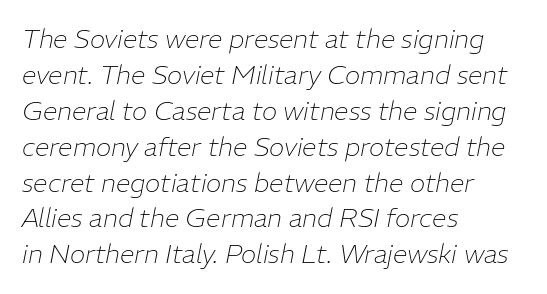
Q: Is the text bold? A: No.
Q: Is the text italic (slanted)? A: Yes, it leans right by about 11 degrees.
Q: Is the text underlined? A: No.
Q: How is the paragraph aligned? A: Left-aligned.
Q: Is the spacing between letters normal or unusually wide? A: Normal.
Q: Is the spacing between lines tight, normal or loose? A: Normal.
